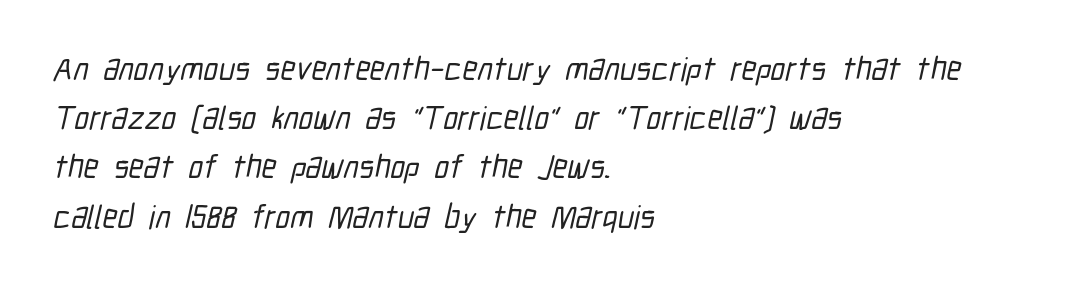
The image shows 33 px condensed sans-serif type; set left-aligned, normal line spacing (1.49x), normal letter spacing, not underlined; low stroke contrast and a medium x-height.
